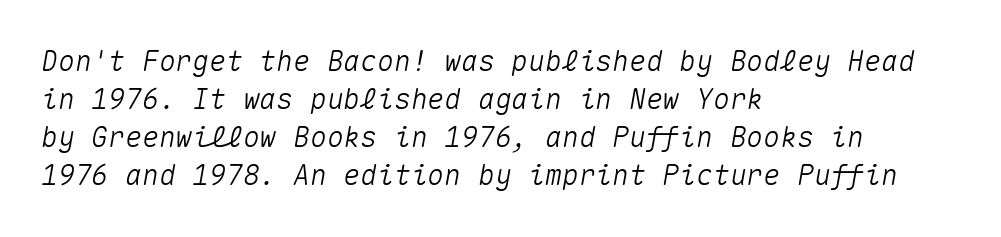
The rendering keeps characters at their native spacing. Decoration check: the copy has no underline. The typesetter chose a ragged-right arrangement here. Spacing verdict: monospaced, one width for all characters. Italic? Definitely — the glyphs are oblique.
